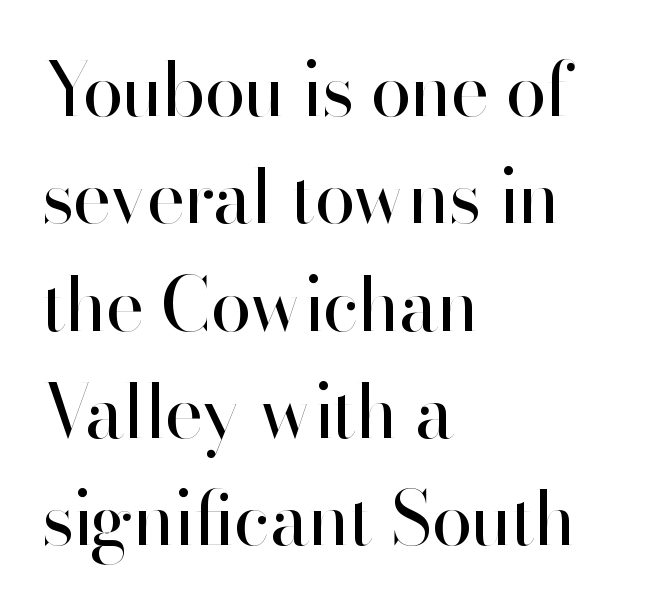
This rendering leaves character spacing at its baseline value. A typesetter would call this proportional, since set widths differ per character. Ascenders rise straight up at ninety degrees. The setting favours the left margin, as ordinary paragraphs usually do.
